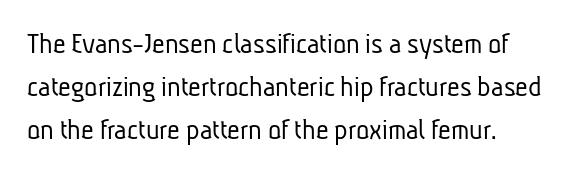
{"serif": "no", "bold": "no", "weight": "light", "width": "condensed", "stroke_contrast": "low", "x_height": "medium", "monospaced": "no", "underline": "no", "align": "left", "line_spacing": "normal", "line_spacing_ratio": 1.39, "letter_spacing": "normal", "letter_spacing_em": 0.0, "glyph_px": 31}
